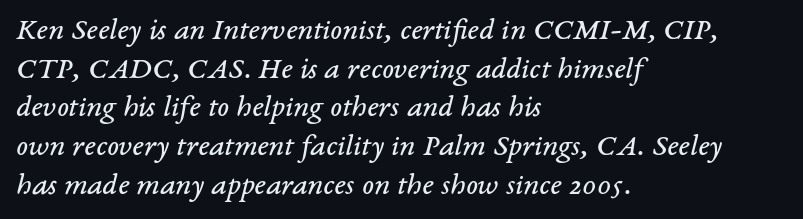
Q: Is the text bold? A: No.
Q: Is the text italic (slanted)? A: Yes, it leans right by about 14 degrees.
Q: Is the typeface a serif or a sans-serif typeface? A: Serif.
Q: Is the text underlined? A: No.
Q: How is the paragraph aligned? A: Left-aligned.
Q: Is the spacing between letters normal or unusually wide? A: Normal.
Q: Is the spacing between lines tight, normal or loose? A: Normal.
Q: Width (condensed, normal, or wide)? A: Normal.
Q: Stroke contrast? A: Low.
Q: x-height? A: Medium.
Q: Monospaced? A: No.
